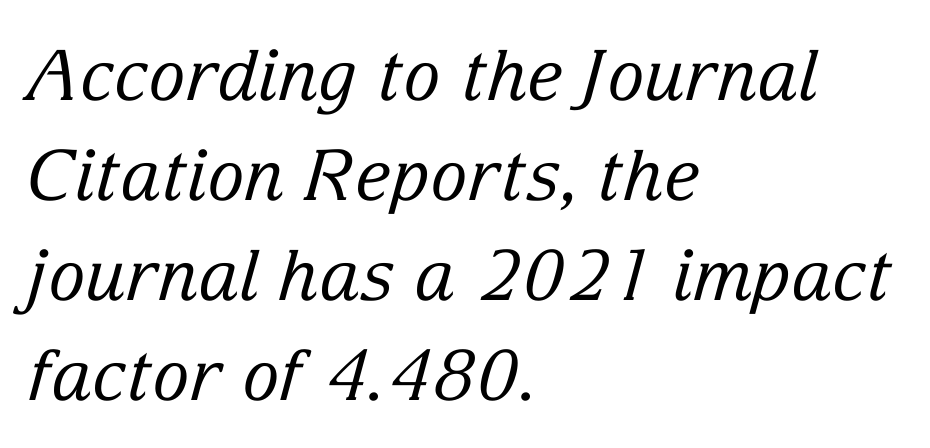
Heft: none added — not bold. The typesetter chose a ragged-right arrangement here. The passage shown is not underscored anywhere. Check where the strokes stop: tiny serifs finish them off.
